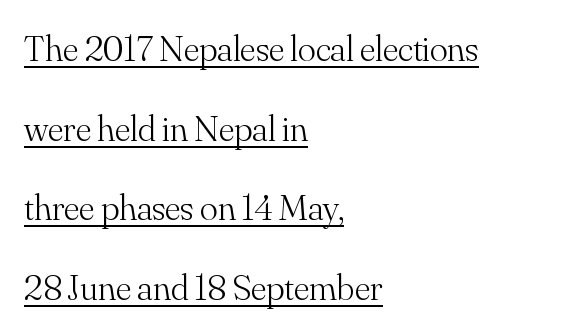
{"serif": "yes", "italic": "no", "bold": "no", "weight": "light", "width": "normal", "stroke_contrast": "medium", "x_height": "small", "monospaced": "no", "underline": "yes", "align": "left", "line_spacing": "loose", "line_spacing_ratio": 2.15, "letter_spacing": "normal", "letter_spacing_em": 0.0, "glyph_px": 37}
